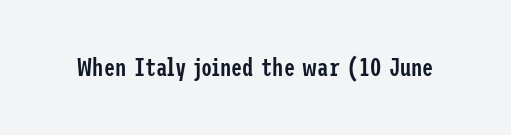
The image shows 25 px text type, upright; set normal letter spacing, not underlined.
